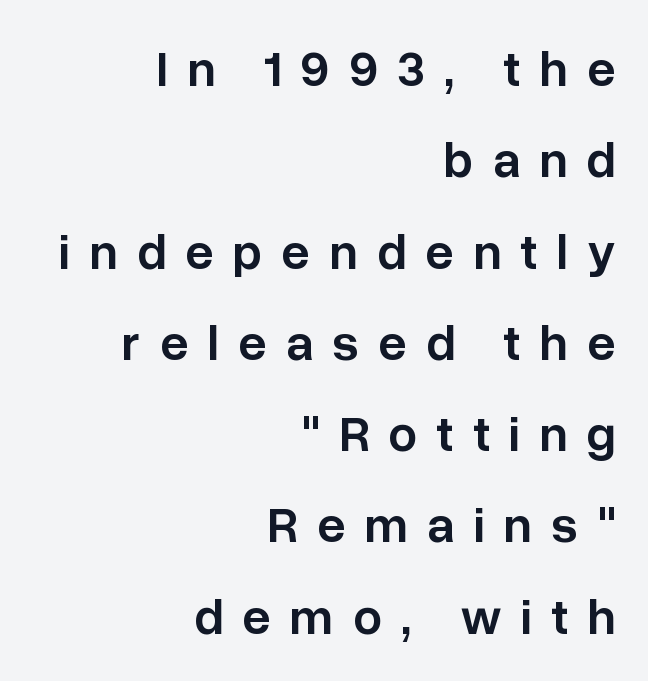
Q: Is the text bold? A: Semi-bold.
Q: Is the text italic (slanted)? A: No, it is upright.
Q: Is the typeface a serif or a sans-serif typeface? A: Sans-serif.
Q: Is the text underlined? A: No.
Q: How is the paragraph aligned? A: Right-aligned.
Q: Is the spacing between letters normal or unusually wide? A: Unusually wide.
Q: Width (condensed, normal, or wide)? A: Normal.
Q: Stroke contrast? A: Low.
Q: x-height? A: Medium.
Q: Monospaced? A: No.
